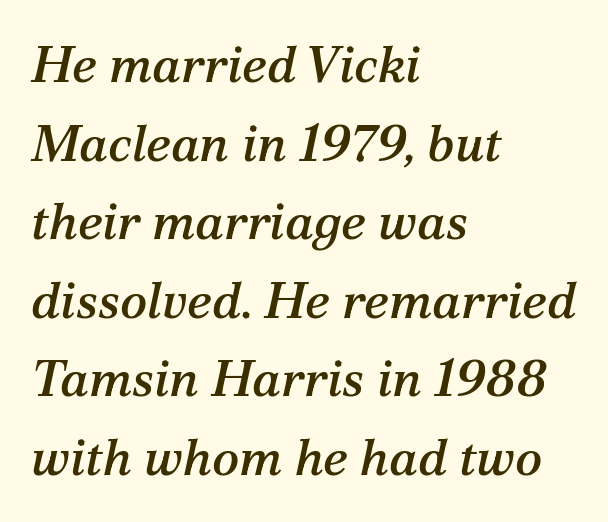
The tracking reads as untouched default to a designer's eye. Here the designer chose a conventional face with non-uniform glyph widths. Slant detected: the letters are inclined. Horizontal alignment here is leftward, the default for most running prose. Horizontal bands of white between lines are of average thickness.
